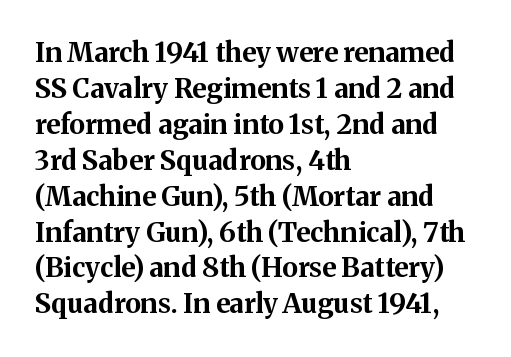
Q: Is the text bold? A: Yes.
Q: Is the text italic (slanted)? A: No, it is upright.
Q: Is the text underlined? A: No.
Q: How is the paragraph aligned? A: Left-aligned.
Q: Is the spacing between letters normal or unusually wide? A: Normal.
Q: Is the spacing between lines tight, normal or loose? A: Normal.
